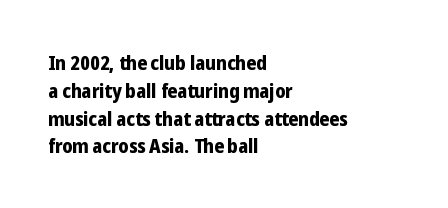
{"italic": "no", "bold": "yes", "underline": "no", "align": "left", "line_spacing": "normal", "line_spacing_ratio": 1.39, "letter_spacing": "normal", "letter_spacing_em": 0.0, "glyph_px": 20}
